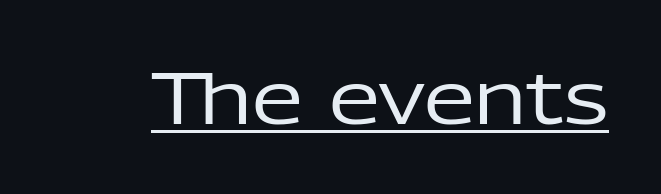
The image shows 73 px regular-weight sans-serif type, upright; set normal letter spacing, underlined; low stroke contrast and a medium x-height.
